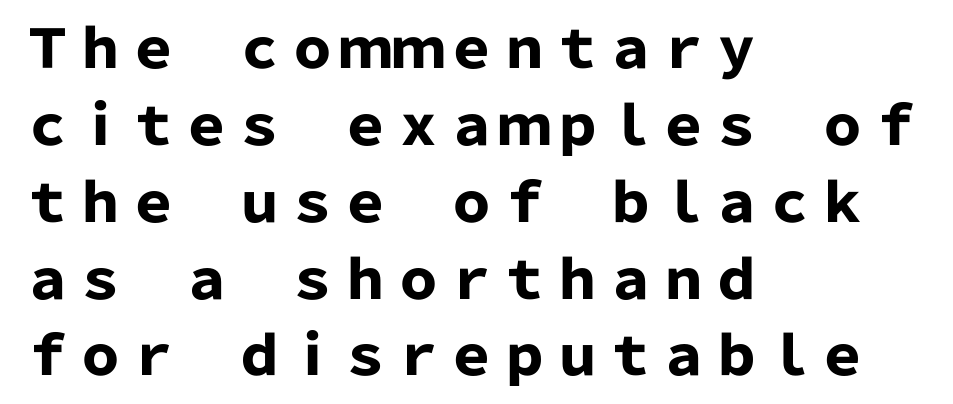
The foot of each line stays bare and open. The glyphs in this specimen are sans serif. Summary of vertical rhythm: regular, with standard interline spacing. The line texture is even and compact thanks to regular tracking.
